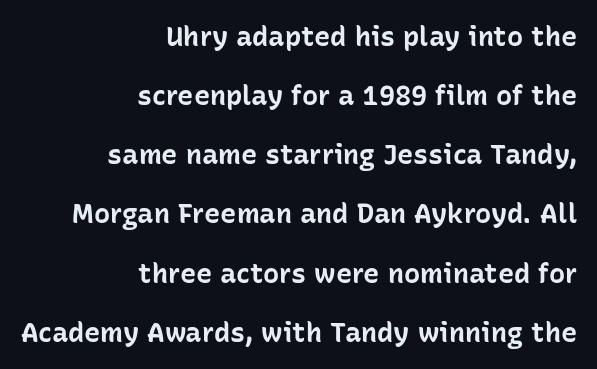
The image shows 27 px bold type, upright; set right-aligned, loose line spacing (2.19x), normal letter spacing, not underlined.
